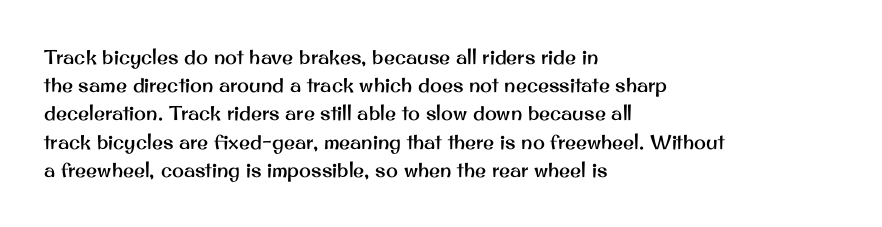
Quick note: interline space is typical. Layout note: lines flush left. The tracking reads as untouched default to a designer's eye. The passage shown is not underscored anywhere. The type sits square on the baseline with zero lean.
